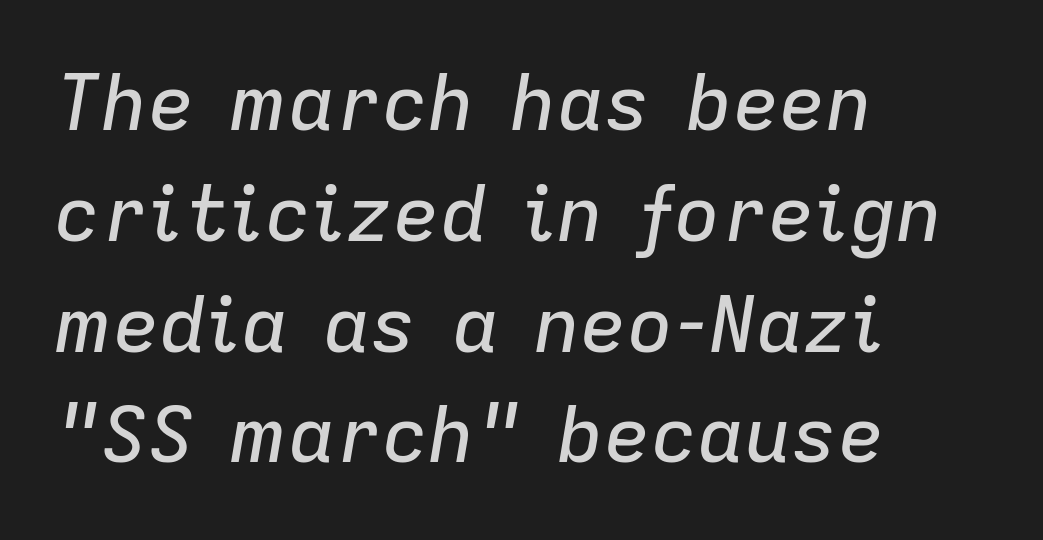
The image shows 78 px text type, italic (leaning right); set left-aligned, normal line spacing (1.42x), normal letter spacing, not underlined; low stroke contrast and a medium x-height.
